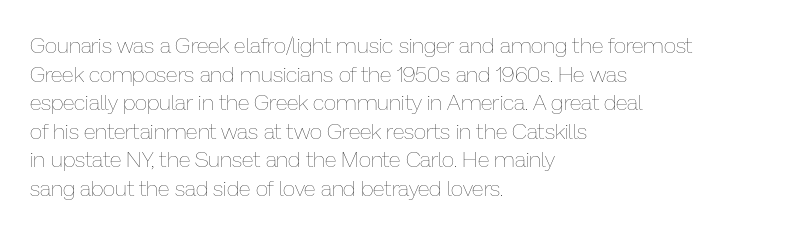
Q: Is the text bold? A: No.
Q: Is the text italic (slanted)? A: No, it is upright.
Q: Is the text underlined? A: No.
Q: How is the paragraph aligned? A: Left-aligned.
Q: Is the spacing between letters normal or unusually wide? A: Normal.
Q: Is the spacing between lines tight, normal or loose? A: Normal.
